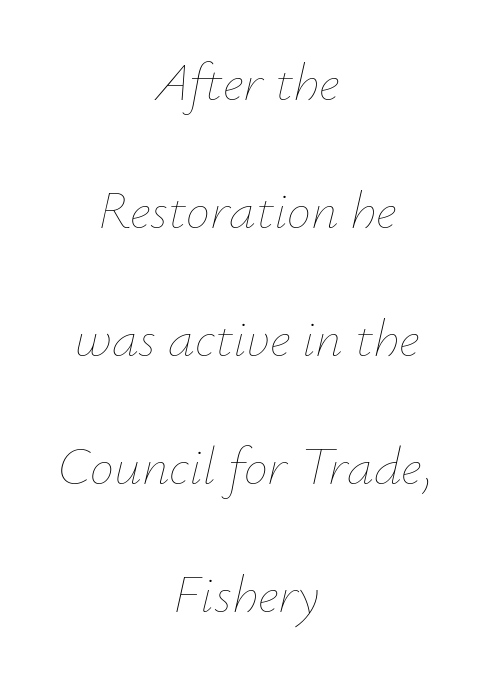
{"italic": "yes", "lean": "right", "slant_degrees": 12, "bold": "no", "weight": "thin", "width": "normal", "stroke_contrast": "low", "x_height": "small", "monospaced": "no", "underline": "no", "align": "center", "line_spacing": "loose", "line_spacing_ratio": 2.37, "letter_spacing": "normal", "letter_spacing_em": 0.0, "glyph_px": 54}
